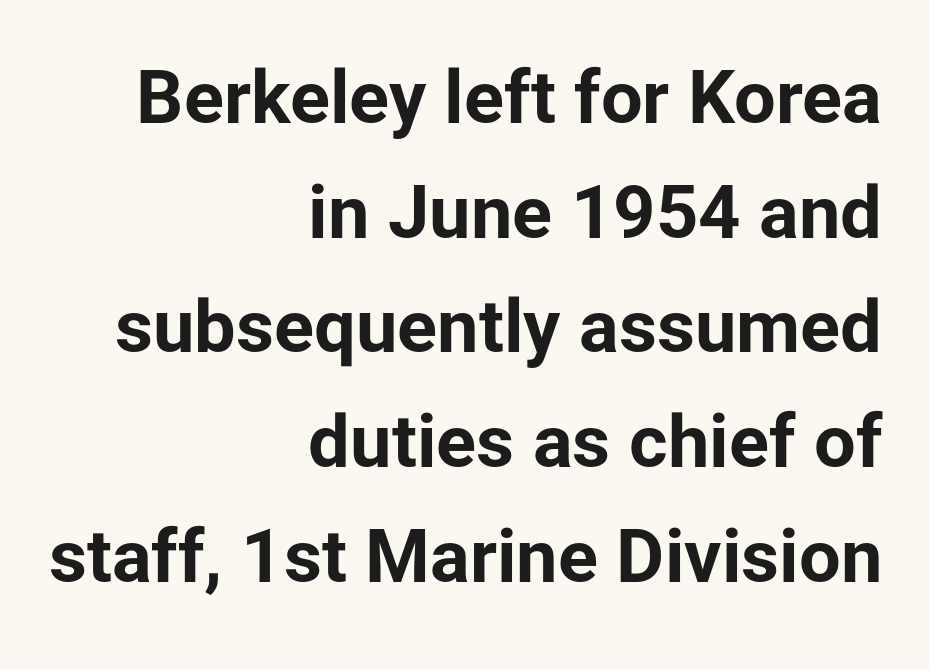
Spacing verdict: proportional, widths tailored to each character. The letterforms sit shoulder to shoulder at normal distance. Caption: multi-line text, flush right, ragged left. Upright lettering throughout. Serif or sans? Sans — the stroke terminals are bare.
